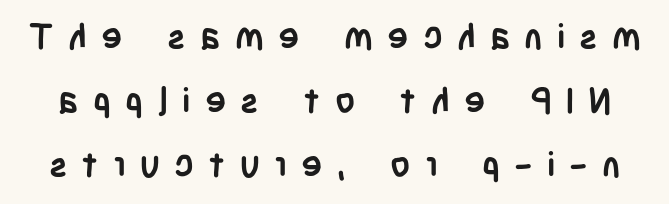
Q: Is the text bold? A: Yes.
Q: Is the text italic (slanted)? A: No, it is upright.
Q: Is the typeface a serif or a sans-serif typeface? A: Sans-serif.
Q: Is the text underlined? A: No.
Q: Is the spacing between letters normal or unusually wide? A: Unusually wide.
Q: Width (condensed, normal, or wide)? A: Condensed.
Q: Stroke contrast? A: Low.
Q: x-height? A: Large.
Q: Monospaced? A: No.
